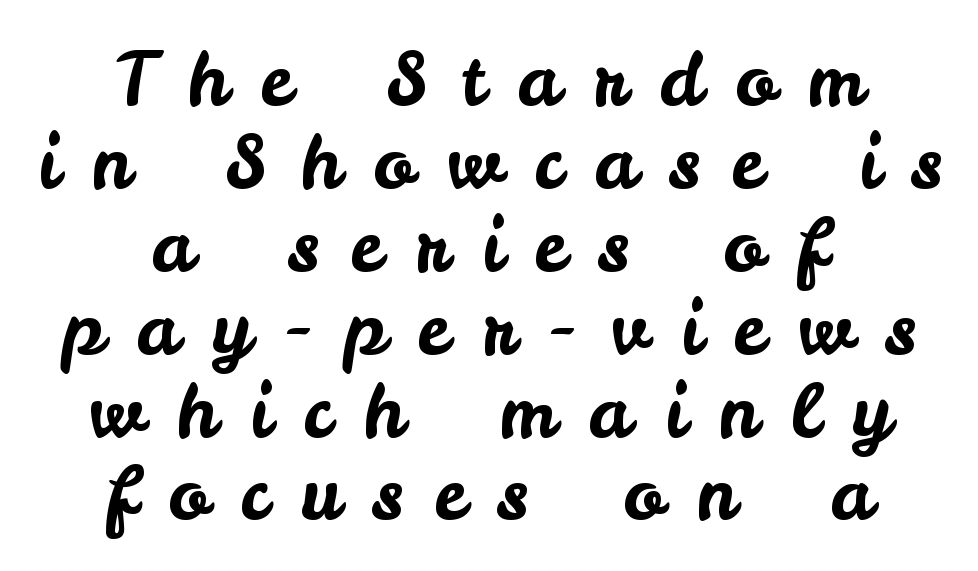
{"serif": "no", "width": "normal", "stroke_contrast": "low", "x_height": "small", "monospaced": "no", "underline": "no", "align": "center", "line_spacing": "tight", "line_spacing_ratio": 1.12, "letter_spacing": "wide", "letter_spacing_em": 0.44, "glyph_px": 74}
